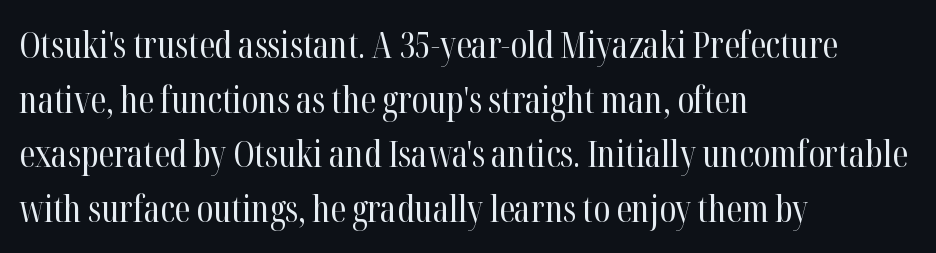
{"serif": "yes", "italic": "no", "bold": "no", "weight": "regular", "width": "condensed", "stroke_contrast": "high", "x_height": "medium", "monospaced": "no", "underline": "no", "align": "left", "line_spacing": "normal", "line_spacing_ratio": 1.52, "letter_spacing": "normal", "letter_spacing_em": 0.0, "glyph_px": 36}
